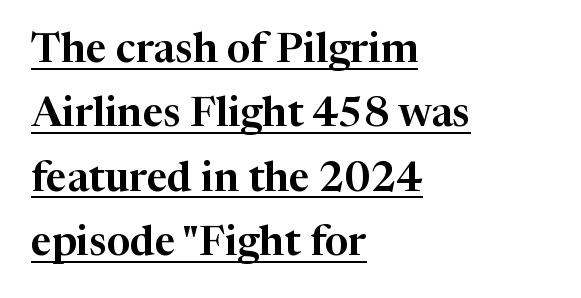
Type style note: has serifs. The block of text has a typical density, with ordinary space between rows. This is underlined copy, the kind a proofreader might mark for attention. Each line starts at the same left margin while the right side varies. Spacing verdict: proportional, widths tailored to each character. Vertical strokes here are truly vertical.
